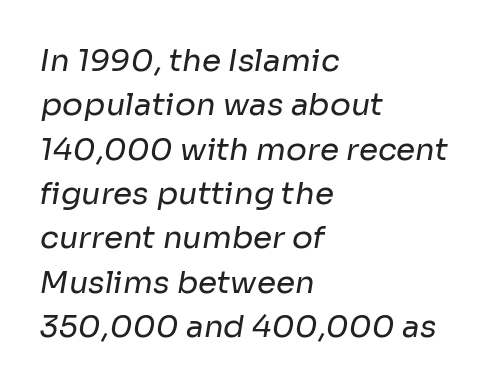
Vertical stems look standard width or narrower in stroke. A bare baseline throughout the passage. This rendering uses left alignment, leaving the right contour irregular. Does extra space separate the letters? No, they use regular spacing. The font family rendered here belongs to the sans-serif group. Leading: standard.
